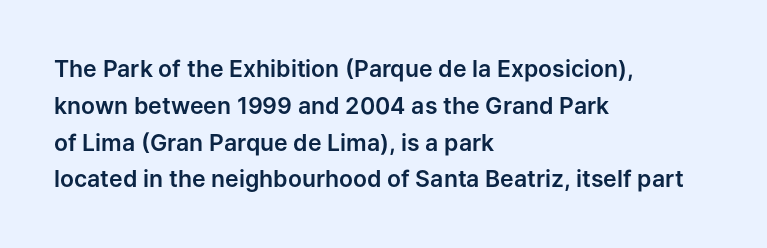
{"italic": "no", "underline": "no", "align": "left", "line_spacing": "normal", "line_spacing_ratio": 1.6, "letter_spacing": "normal", "letter_spacing_em": 0.0, "glyph_px": 23}
